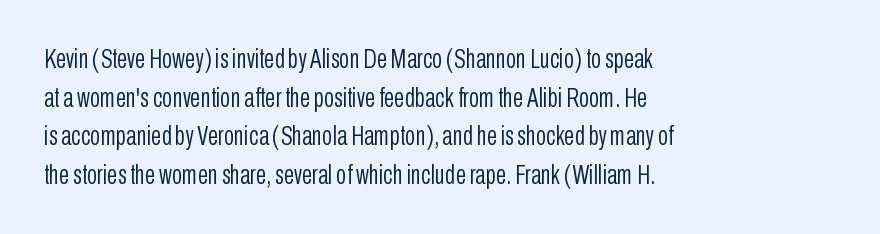
Stroke thickness stays within the range of a standard reading face or lighter. Notice how descenders clear the ascenders below comfortably — that's standard leading. There is no visible air inserted between adjacent glyphs. Casual observation: everything's shoved over to the left. The specimen omits any rule beneath the text block's lines. The letters stand straight up with perfectly vertical stems.
